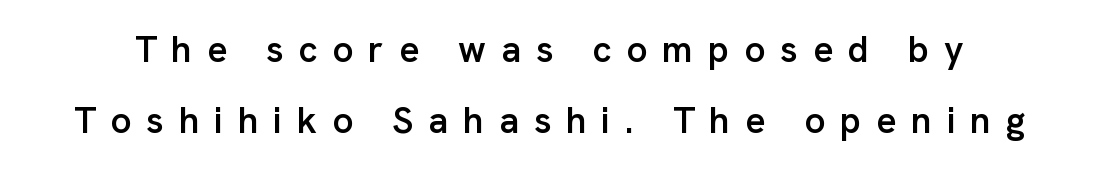
Serif or sans? Sans — the stroke terminals are bare. As a designer I'd log this as weight 600, semibold. The space beneath each line is pristine and unruled. Whoever set this chose breathing room over compactness in the vertical rhythm.
